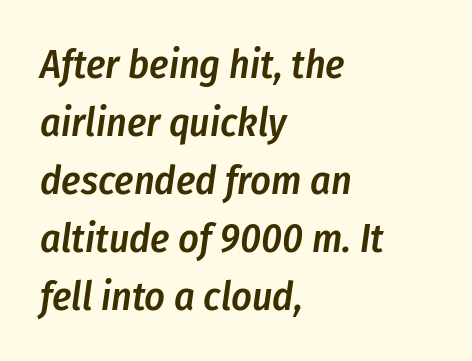
The image shows 40 px semibold, condensed type, italic (leaning right); set left-aligned, normal line spacing (1.45x), normal letter spacing, not underlined; low stroke contrast and a medium x-height.
